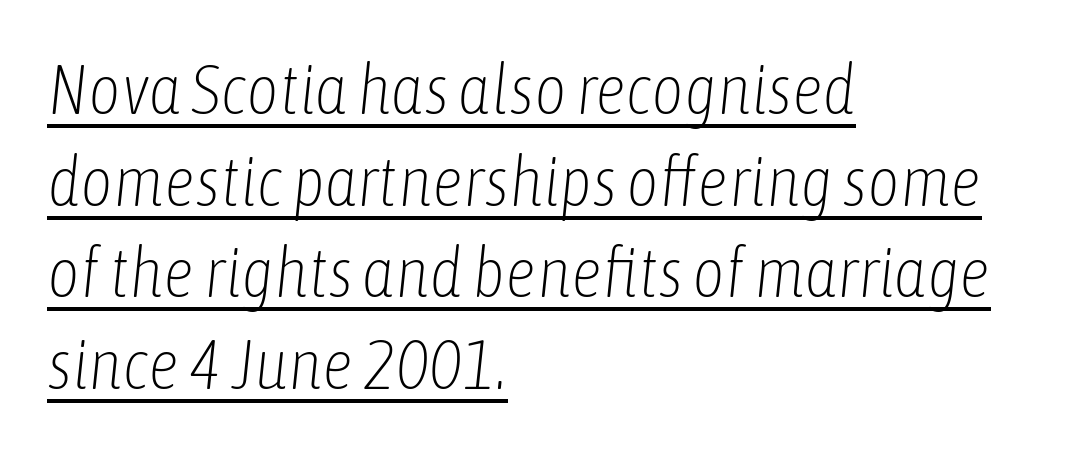
Character widths vary here, with narrow letters taking less room than wide ones. Notice how the passage keeps a crisp vertical edge on the left only. The typeface has the unassuming heft of standard copy or less. The rendering uses the underline text-decoration. No extra tracking has been applied to these lines. Regular leading.
